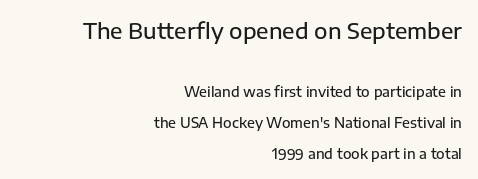
{"italic": "no", "underline": "no", "align": "right", "line_spacing": "loose", "line_spacing_ratio": 2.2, "letter_spacing": "normal", "letter_spacing_em": 0.0, "larger_block": "first", "size_ratio": 1.57, "glyph_px": 22}
